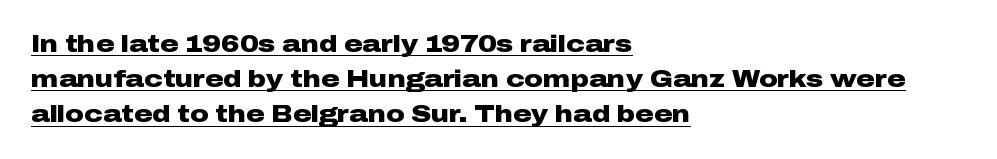
Q: Is the text bold? A: Yes.
Q: Is the text italic (slanted)? A: No, it is upright.
Q: Is the text underlined? A: Yes.
Q: How is the paragraph aligned? A: Left-aligned.
Q: Is the spacing between letters normal or unusually wide? A: Normal.
Q: Is the spacing between lines tight, normal or loose? A: Normal.
